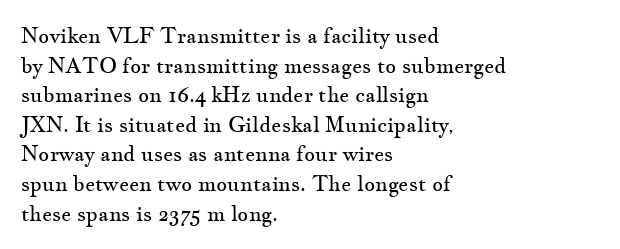
Q: Is the text bold? A: No.
Q: Is the text italic (slanted)? A: No, it is upright.
Q: Is the text underlined? A: No.
Q: How is the paragraph aligned? A: Left-aligned.
Q: Is the spacing between letters normal or unusually wide? A: Normal.
Q: Is the spacing between lines tight, normal or loose? A: Normal.
